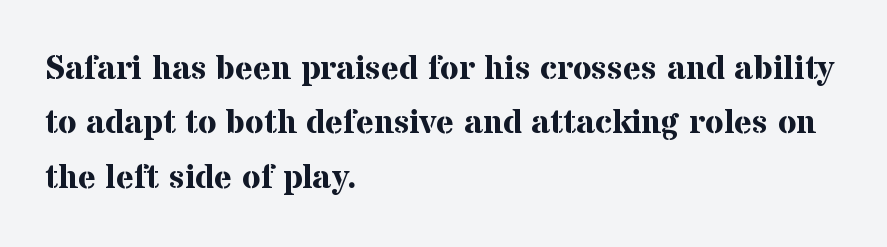
The baseline area is clear. Heavy-handed strokes throughout: this text is bold. Check where the strokes stop: tiny serifs finish them off. Compared with a centered layout, this one pins lines to the left instead. Posture: vertical. Each word holds together tightly as a unit, with standard inter-letter gaps.
